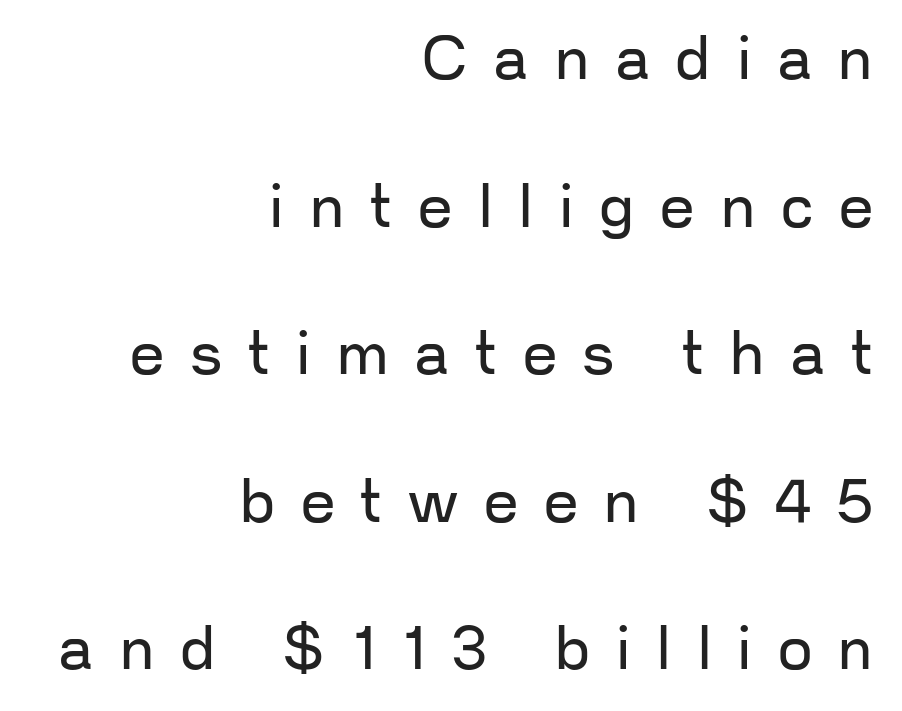
{"serif": "no", "italic": "no", "bold": "no", "weight": "regular", "width": "normal", "stroke_contrast": "low", "x_height": "medium", "monospaced": "no", "underline": "no", "align": "right", "line_spacing": "loose", "line_spacing_ratio": 2.42, "letter_spacing": "wide", "letter_spacing_em": 0.42, "glyph_px": 61}
